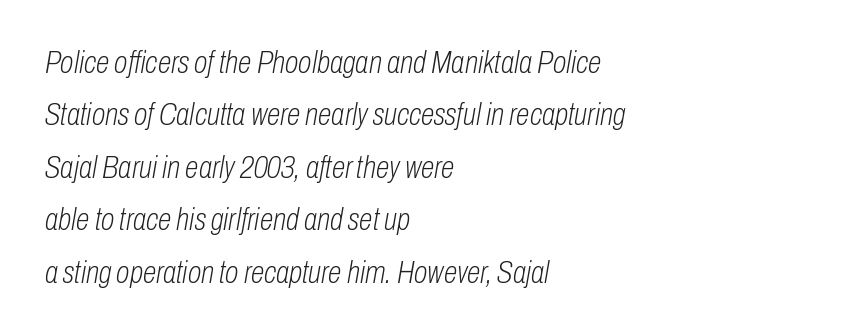
Q: Is the text bold? A: No.
Q: Is the text italic (slanted)? A: Yes, it leans right by about 10 degrees.
Q: Is the text underlined? A: No.
Q: How is the paragraph aligned? A: Left-aligned.
Q: Is the spacing between letters normal or unusually wide? A: Normal.
Q: Is the spacing between lines tight, normal or loose? A: Normal.
Q: Width (condensed, normal, or wide)? A: Condensed.
Q: Stroke contrast? A: Low.
Q: x-height? A: Medium.
Q: Monospaced? A: No.
